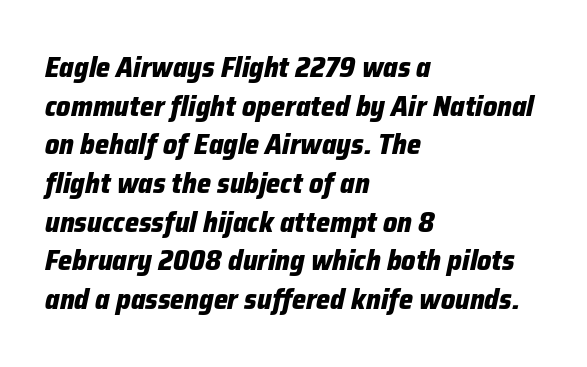
Q: Is the text bold? A: Yes.
Q: Is the text italic (slanted)? A: Yes, it leans right by about 12 degrees.
Q: Is the text underlined? A: No.
Q: How is the paragraph aligned? A: Left-aligned.
Q: Is the spacing between letters normal or unusually wide? A: Normal.
Q: Is the spacing between lines tight, normal or loose? A: Normal.
Q: Width (condensed, normal, or wide)? A: Normal.
Q: Stroke contrast? A: Low.
Q: x-height? A: Medium.
Q: Monospaced? A: No.
